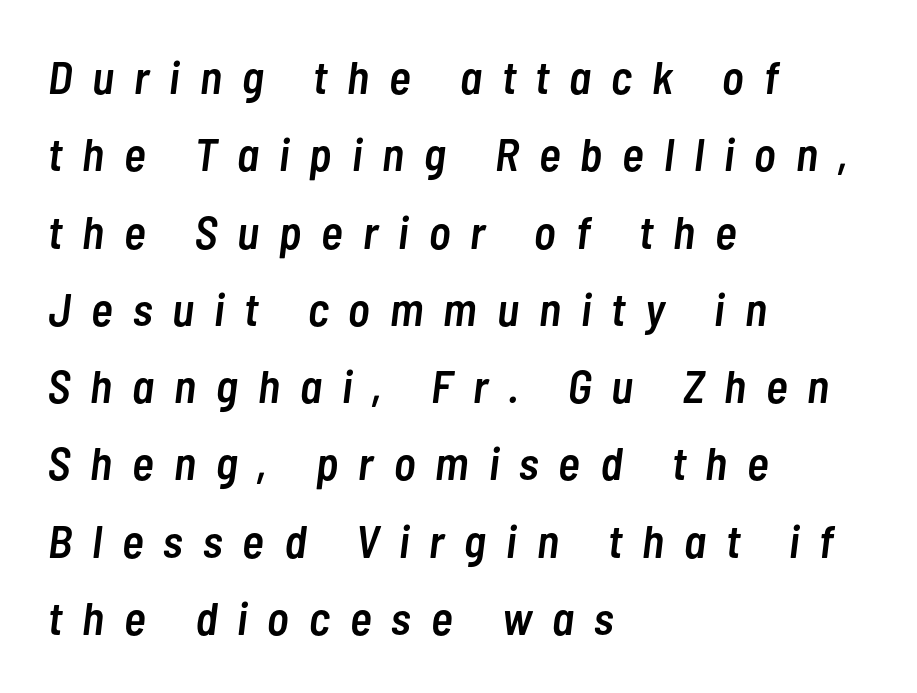
Q: Is the text bold? A: Semi-bold.
Q: Is the text italic (slanted)? A: Yes, it leans right by about 7 degrees.
Q: Is the text underlined? A: No.
Q: How is the paragraph aligned? A: Left-aligned.
Q: Is the spacing between letters normal or unusually wide? A: Unusually wide.
Q: Is the spacing between lines tight, normal or loose? A: Normal.
Q: Width (condensed, normal, or wide)? A: Condensed.
Q: Stroke contrast? A: Low.
Q: x-height? A: Medium.
Q: Monospaced? A: No.
